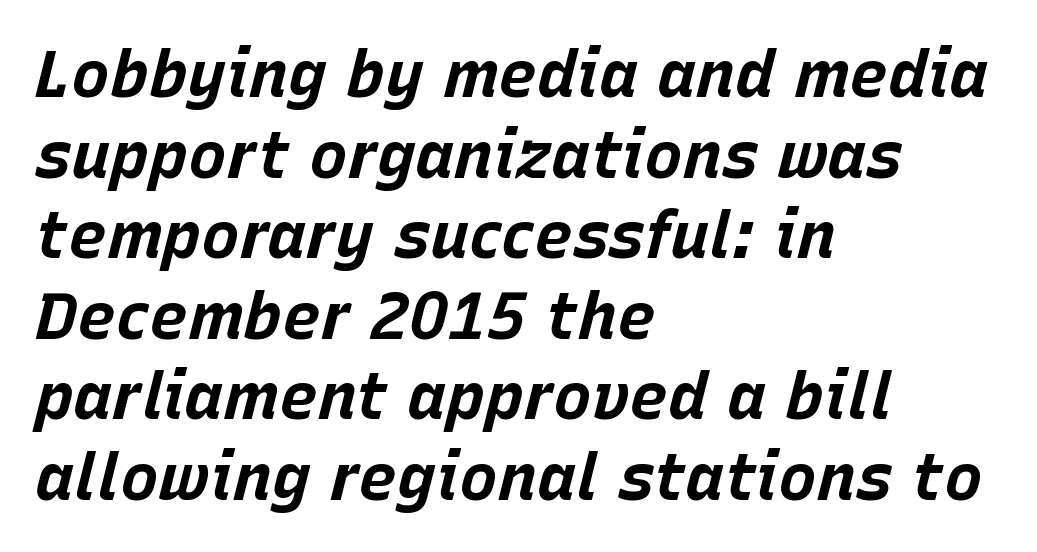
The image shows 65 px bold type, italic (leaning right); set left-aligned, line spacing 1.24x, normal letter spacing, not underlined; low stroke contrast and a large x-height.
